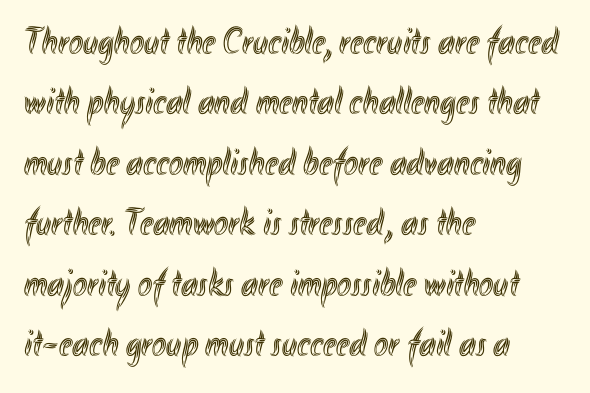
Here the designer chose a conventional face with non-uniform glyph widths. The gap between lines stays unmarked. How would I describe the line gaps? Plain and ordinary. Tracking value appears to be zero — textbook default spacing. These lines stack with their left ends in a neat column.
